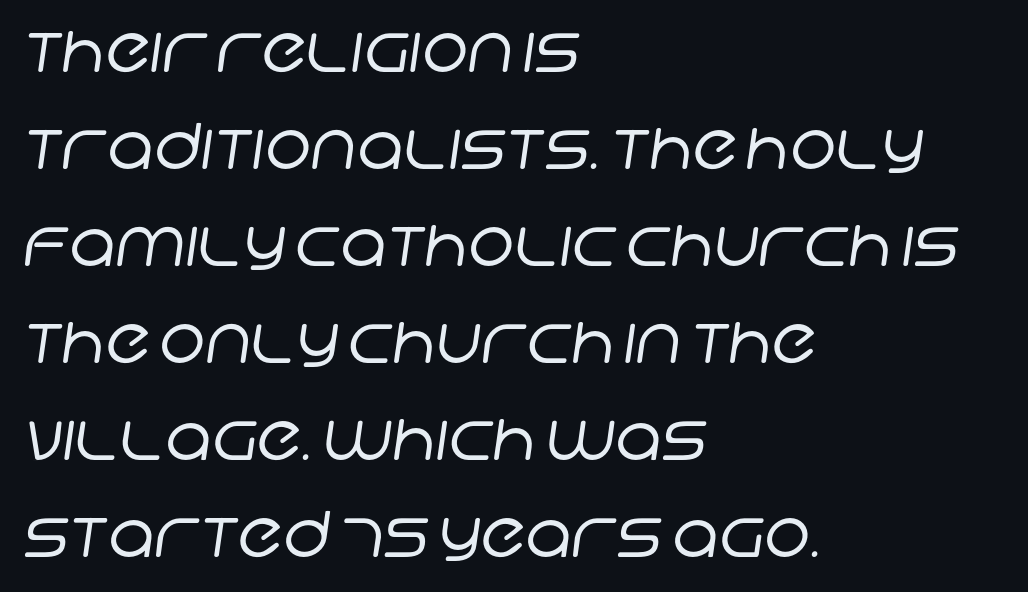
The image shows 63 px regular-weight sans-serif type; set left-aligned, normal line spacing (1.54x), normal letter spacing, not underlined; low stroke contrast and a large x-height.
